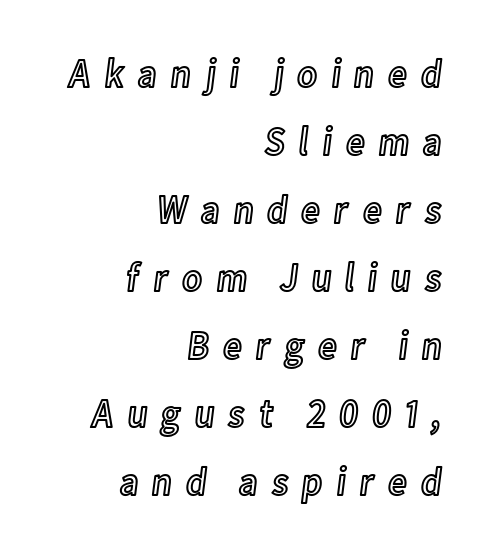
{"width": "condensed", "x_height": "medium", "monospaced": "no", "underline": "no", "align": "right", "line_spacing": "normal", "line_spacing_ratio": 1.66, "letter_spacing": "wide", "letter_spacing_em": 0.3, "glyph_px": 41}
